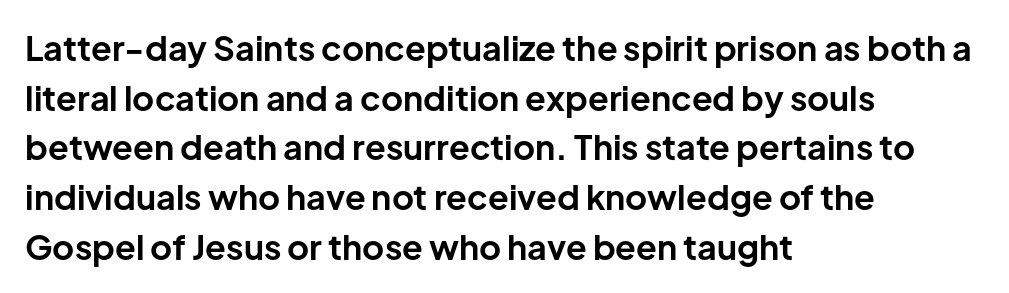
The image shows 34 px bold sans-serif type, upright; set left-aligned, normal line spacing (1.46x), normal letter spacing, not underlined; low stroke contrast and a medium x-height.
